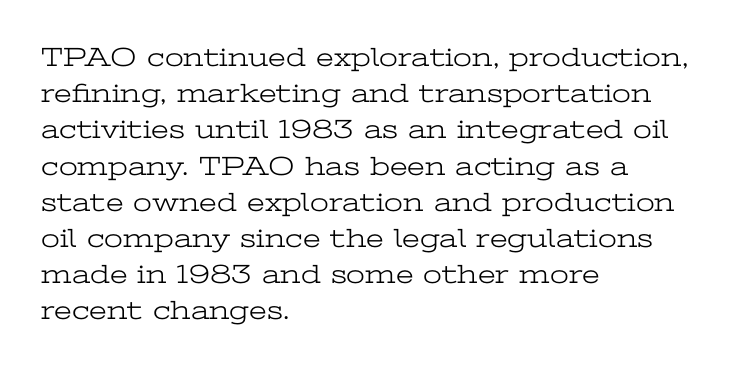
{"italic": "no", "bold": "no", "underline": "no", "align": "left", "line_spacing": "normal", "line_spacing_ratio": 1.34, "letter_spacing": "normal", "letter_spacing_em": 0.0, "glyph_px": 27}
